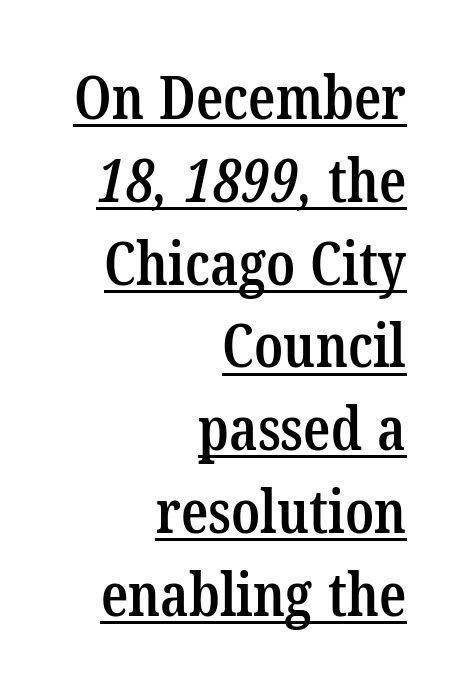
Q: Is the text bold? A: Semi-bold.
Q: Is the typeface a serif or a sans-serif typeface? A: Serif.
Q: Is the text underlined? A: Yes.
Q: How is the paragraph aligned? A: Right-aligned.
Q: Is the spacing between letters normal or unusually wide? A: Normal.
Q: Is the spacing between lines tight, normal or loose? A: Normal.
Q: Width (condensed, normal, or wide)? A: Condensed.
Q: Stroke contrast? A: Low.
Q: x-height? A: Medium.
Q: Monospaced? A: No.
